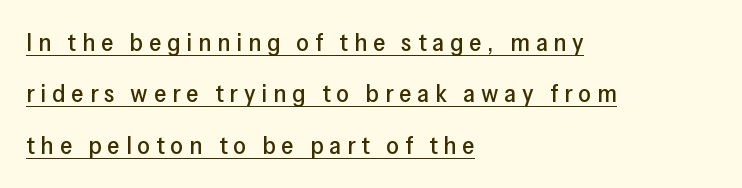
The image shows 25 px text type, upright; set left-aligned, loose line spacing (2.06x), unusually wide letter spacing (+0.24 em), underlined.
